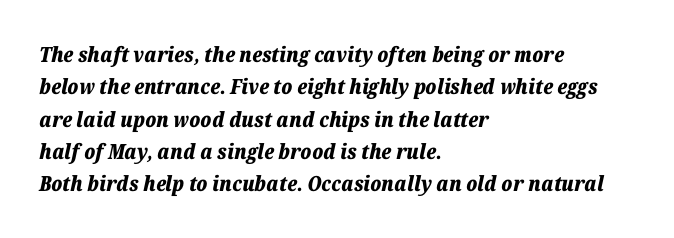
Q: Is the text bold? A: Yes.
Q: Is the text italic (slanted)? A: Yes, it leans right by about 12 degrees.
Q: Is the text underlined? A: No.
Q: How is the paragraph aligned? A: Left-aligned.
Q: Is the spacing between letters normal or unusually wide? A: Normal.
Q: Is the spacing between lines tight, normal or loose? A: Normal.
